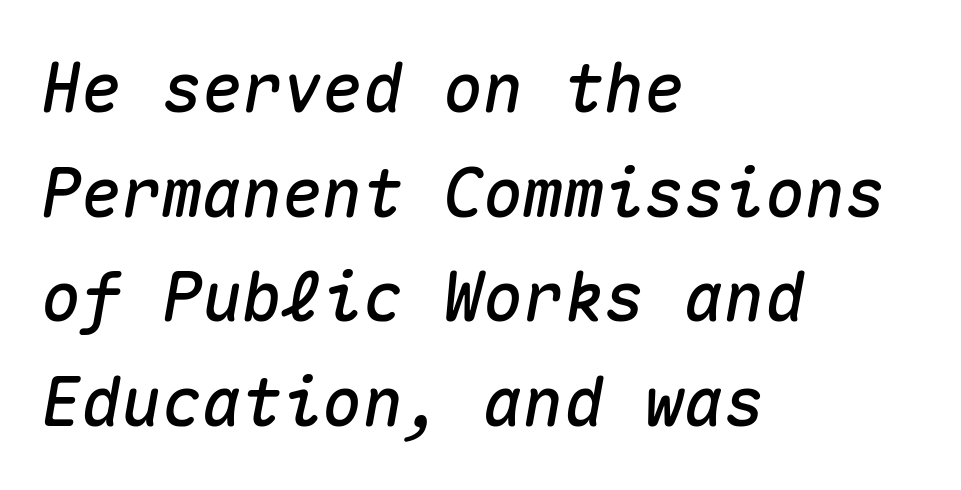
Q: Is the text italic (slanted)? A: Yes, it leans right by about 10 degrees.
Q: Is the text underlined? A: No.
Q: How is the paragraph aligned? A: Left-aligned.
Q: Is the spacing between letters normal or unusually wide? A: Normal.
Q: Is the spacing between lines tight, normal or loose? A: Normal.
Q: Width (condensed, normal, or wide)? A: Normal.
Q: Stroke contrast? A: Medium.
Q: x-height? A: Medium.
Q: Monospaced? A: Yes.
